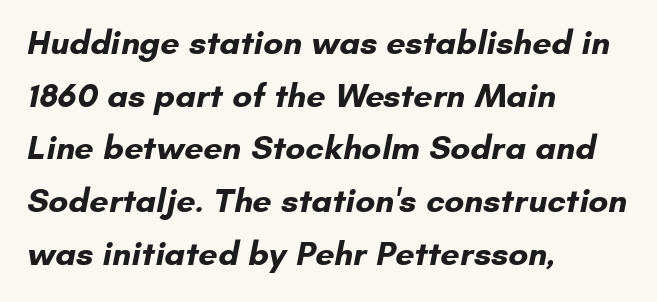
The image shows 34 px bold sans-serif type; set left-aligned, normal line spacing (1.55x), normal letter spacing, not underlined; low stroke contrast and a small x-height.
